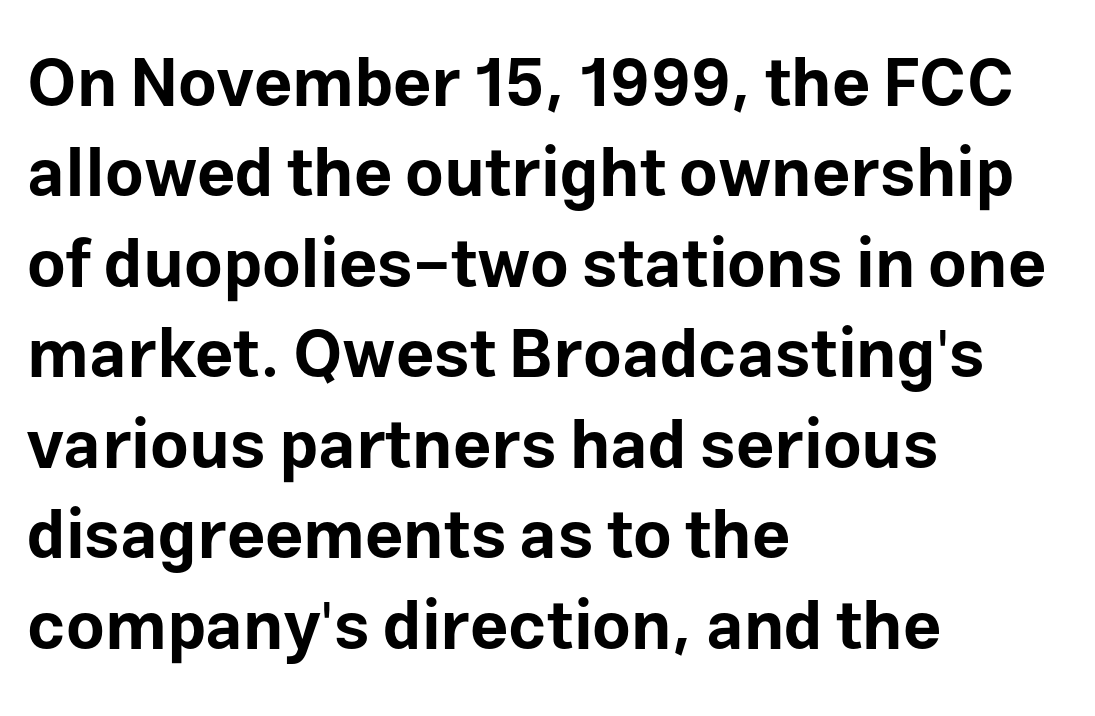
The image shows 67 px bold sans-serif type, upright; set left-aligned, normal line spacing (1.35x), normal letter spacing, not underlined; low stroke contrast and a medium x-height.
